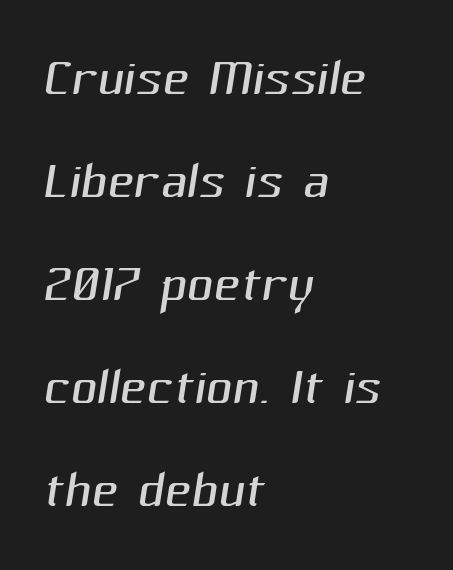
{"serif": "no", "bold": "no", "weight": "light", "width": "normal", "stroke_contrast": "medium", "x_height": "medium", "monospaced": "no", "underline": "no", "align": "left", "line_spacing": "normal", "line_spacing_ratio": 1.41, "letter_spacing": "normal", "letter_spacing_em": 0.0, "glyph_px": 73}
